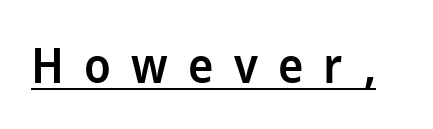
The image shows 48 px semibold sans-serif type, upright; set unusually wide letter spacing (+0.42 em), underlined; low stroke contrast and a medium x-height.
